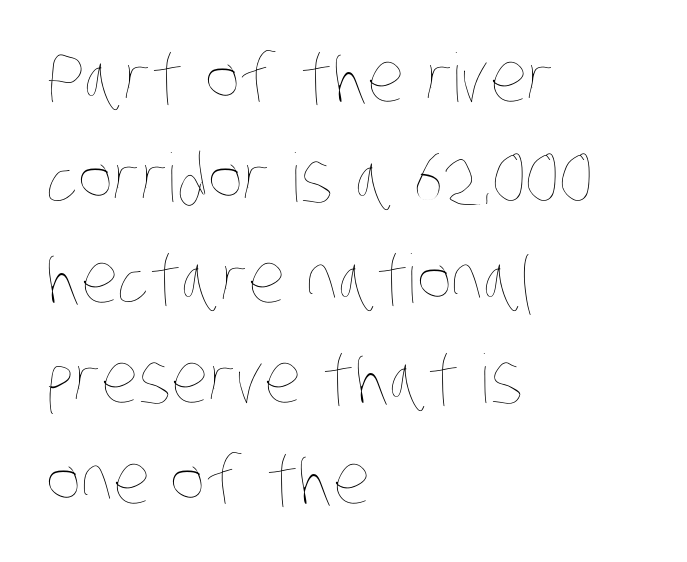
Q: Is the text bold? A: No.
Q: Is the text underlined? A: No.
Q: How is the paragraph aligned? A: Left-aligned.
Q: Is the spacing between letters normal or unusually wide? A: Normal.
Q: Is the spacing between lines tight, normal or loose? A: Normal.
Q: Width (condensed, normal, or wide)? A: Condensed.
Q: Stroke contrast? A: Low.
Q: x-height? A: Large.
Q: Monospaced? A: No.
